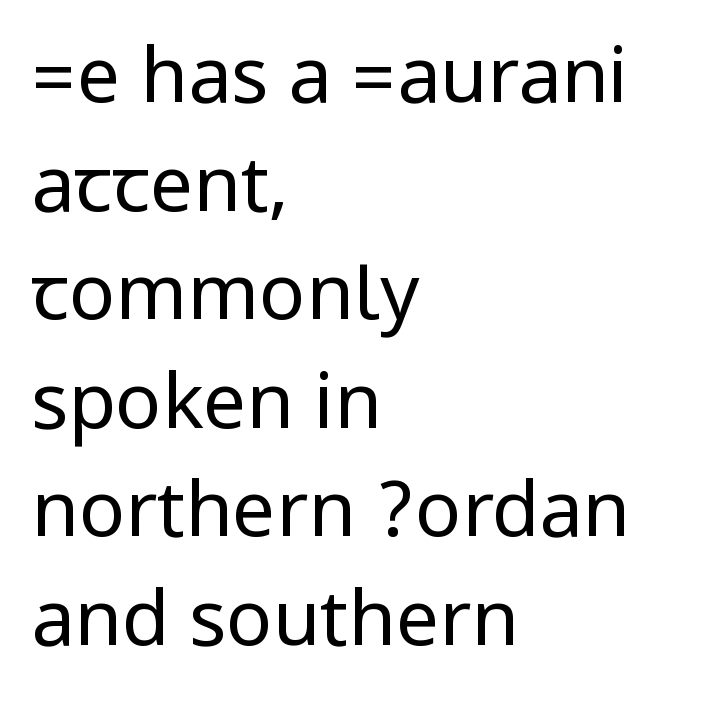
{"serif": "no", "italic": "no", "bold": "no", "weight": "regular", "width": "condensed", "stroke_contrast": "low", "underline": "no", "align": "left", "line_spacing": "normal", "line_spacing_ratio": 1.41, "letter_spacing": "normal", "letter_spacing_em": 0.0, "glyph_px": 77}
